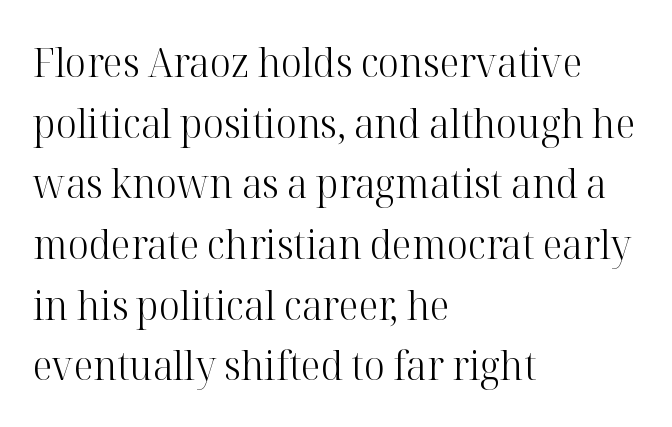
{"serif": "yes", "italic": "no", "bold": "no", "weight": "light", "width": "normal", "stroke_contrast": "high", "x_height": "medium", "monospaced": "no", "underline": "no", "align": "left", "line_spacing": "normal", "line_spacing_ratio": 1.48, "letter_spacing": "normal", "letter_spacing_em": 0.0, "glyph_px": 41}
